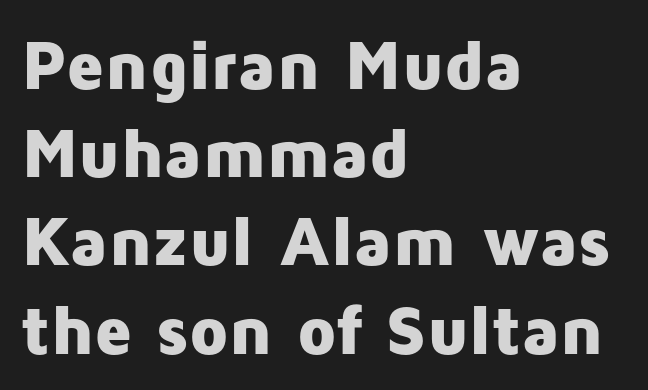
The image shows 70 px heavy sans-serif type, upright; set left-aligned, normal line spacing (1.26x), normal letter spacing, not underlined; low stroke contrast and a medium x-height.
